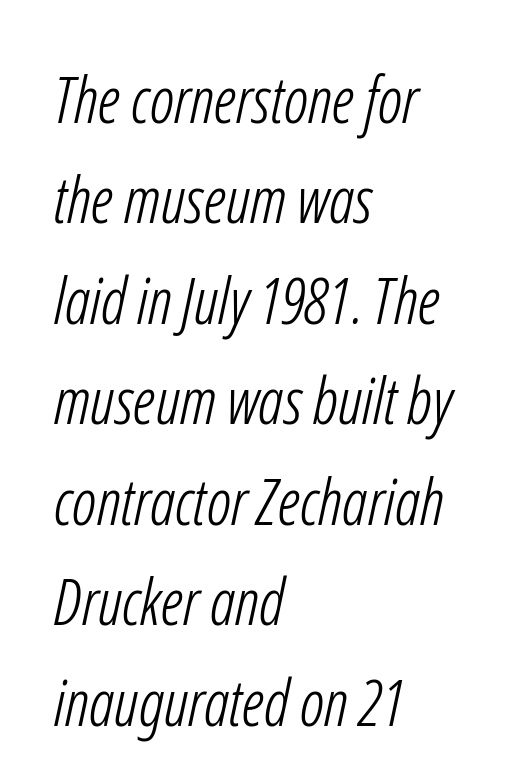
The image shows 64 px light, condensed sans-serif type; set left-aligned, normal line spacing (1.57x), normal letter spacing, not underlined; low stroke contrast and a medium x-height.
